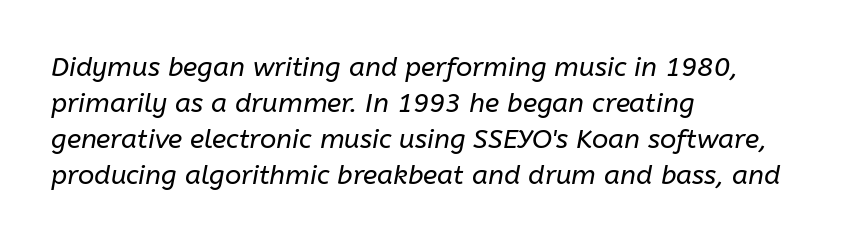
Anything drawn beneath the words? Only blank space. No heavy texture on the line: the type isn't bold. The letterforms sit shoulder to shoulder at normal distance. These lines are set flush left with a ragged right edge. These lines sit exactly where default settings would place them. Emphasis-style slanted type is in use.
